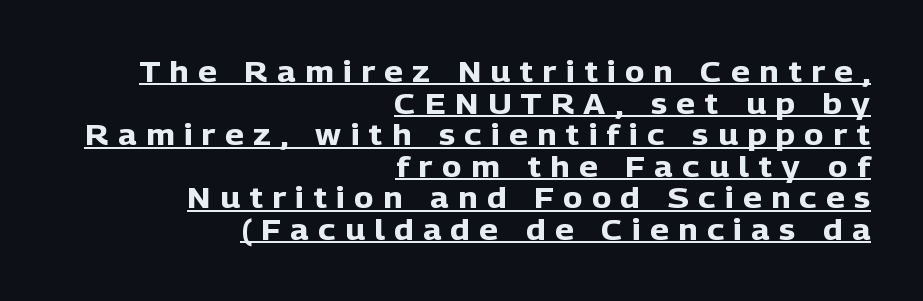
{"serif": "no", "italic": "no", "bold": "yes", "weight": "heavy", "width": "normal", "stroke_contrast": "low", "x_height": "medium", "monospaced": "no", "underline": "yes", "align": "right", "line_spacing": "tight", "line_spacing_ratio": 1.09, "letter_spacing": "wide", "letter_spacing_em": 0.33, "glyph_px": 29}
